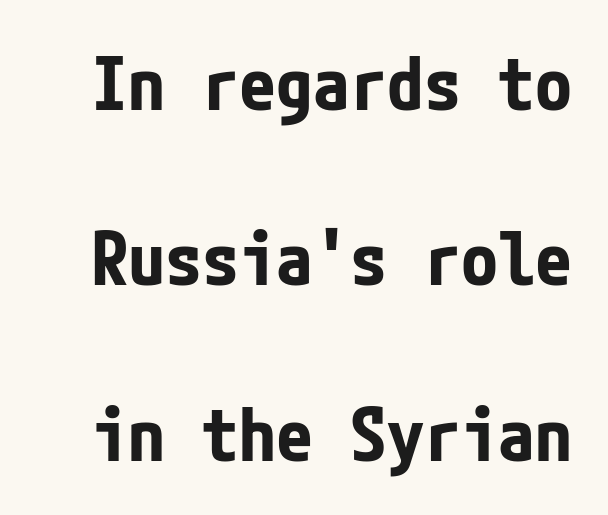
{"serif": "no", "italic": "no", "bold": "yes", "weight": "bold", "width": "condensed", "stroke_contrast": "low", "x_height": "medium", "underline": "no", "line_spacing": "loose", "line_spacing_ratio": 2.37, "letter_spacing": "normal", "letter_spacing_em": 0.0, "glyph_px": 74}
